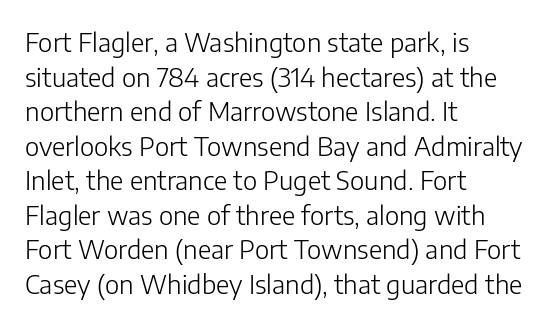
The image shows 26 px text type, upright; set left-aligned, normal line spacing (1.33x), normal letter spacing, not underlined.
